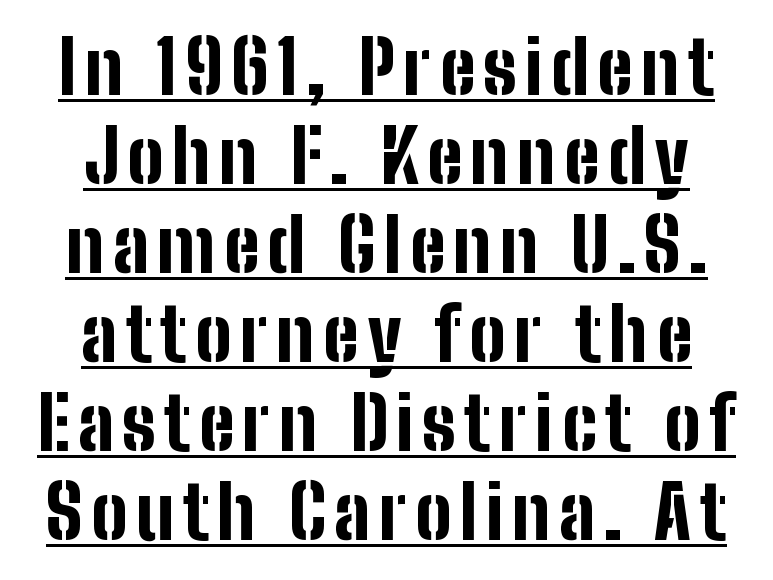
Note the varied advance widths — an 'i' is clearly narrower than an 'm'. Designer's note — italics off, roman on. The sample has been set heavy, in full bold. The face used here is a sans, in the tradition of grotesques and geometrics. Underlining? Definitely there. If you folded the block vertically in half, each line would mirror itself in length.
